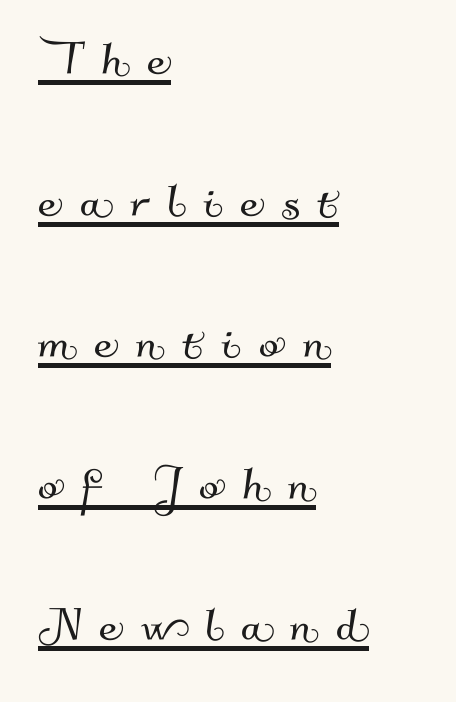
{"serif": "no", "width": "normal", "stroke_contrast": "medium", "x_height": "small", "monospaced": "no", "underline": "yes", "align": "left", "line_spacing": "loose", "line_spacing_ratio": 2.44, "letter_spacing": "wide", "letter_spacing_em": 0.31, "glyph_px": 58}
